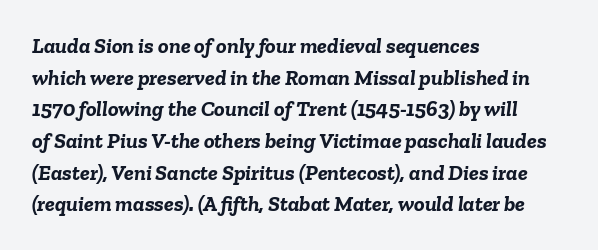
Q: Is the text bold? A: Yes.
Q: Is the text italic (slanted)? A: Yes, it leans right by about 6 degrees.
Q: Is the text underlined? A: No.
Q: How is the paragraph aligned? A: Left-aligned.
Q: Is the spacing between letters normal or unusually wide? A: Normal.
Q: Is the spacing between lines tight, normal or loose? A: Normal.
